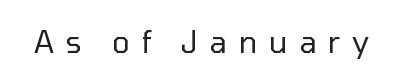
{"serif": "no", "italic": "no", "bold": "no", "weight": "regular", "width": "normal", "stroke_contrast": "low", "x_height": "medium", "monospaced": "no", "underline": "no", "letter_spacing": "wide", "letter_spacing_em": 0.39, "glyph_px": 30}
